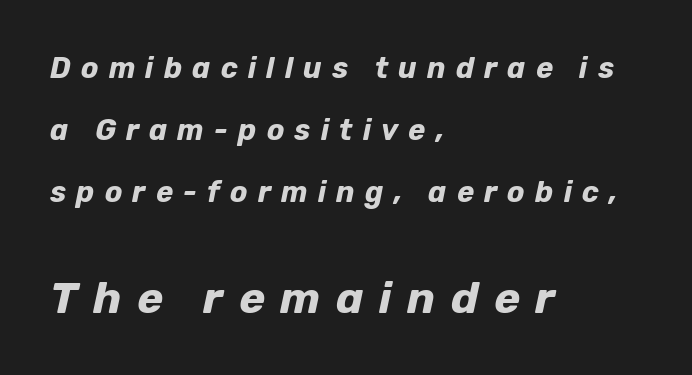
The image shows 44 px bold type, italic (leaning right); set left-aligned, loose line spacing (2.14x), unusually wide letter spacing (+0.35 em), not underlined; the second (bottom) block is 1.52x larger; low stroke contrast and a medium x-height.
